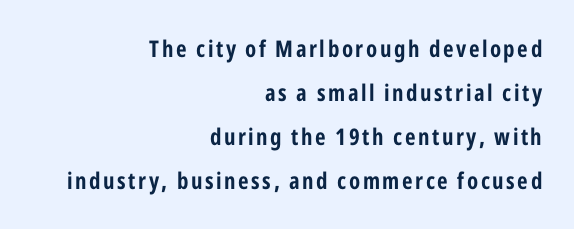
A typesetter would call this leading open, well beyond the default. The rendering anchors every line to the right-hand side. It's the straight-up-and-down kind of type. Is the type bold? Yes — the strokes are clearly thick and heavy. The glyphs are unaccompanied by any horizontal stroke below them.
